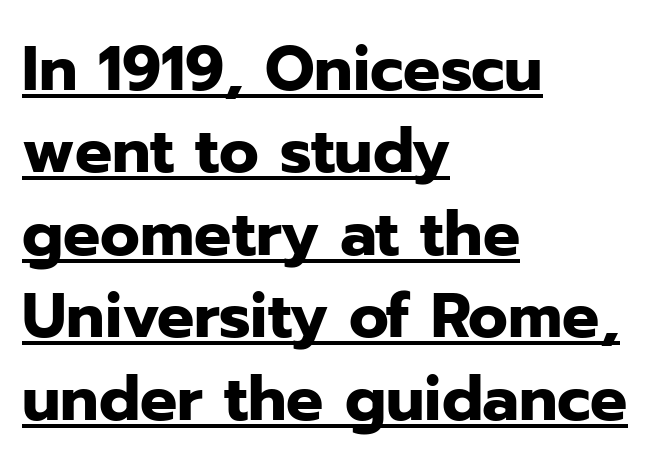
The image shows 62 px heavy sans-serif type, upright; set left-aligned, normal line spacing (1.33x), normal letter spacing, underlined; low stroke contrast and a medium x-height.
